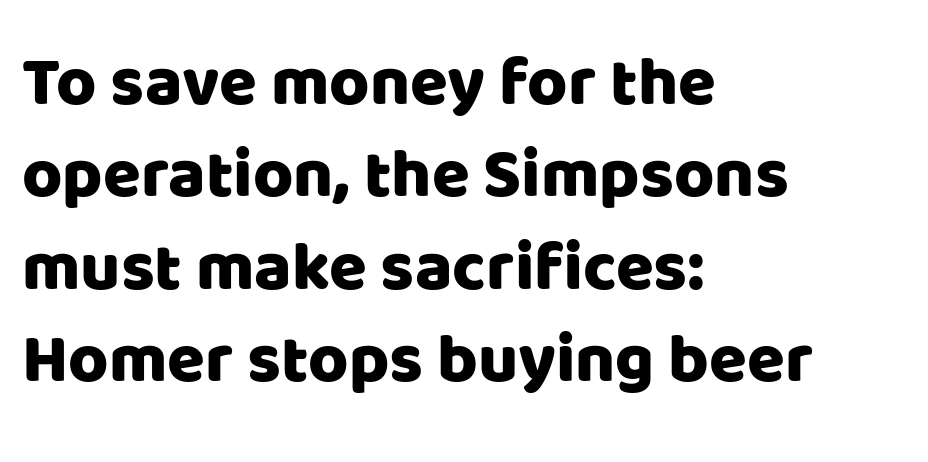
Q: Is the text italic (slanted)? A: No, it is upright.
Q: Is the typeface a serif or a sans-serif typeface? A: Sans-serif.
Q: Is the text underlined? A: No.
Q: How is the paragraph aligned? A: Left-aligned.
Q: Is the spacing between letters normal or unusually wide? A: Normal.
Q: Is the spacing between lines tight, normal or loose? A: Normal.
Q: Width (condensed, normal, or wide)? A: Normal.
Q: Stroke contrast? A: Low.
Q: x-height? A: Large.
Q: Monospaced? A: No.
